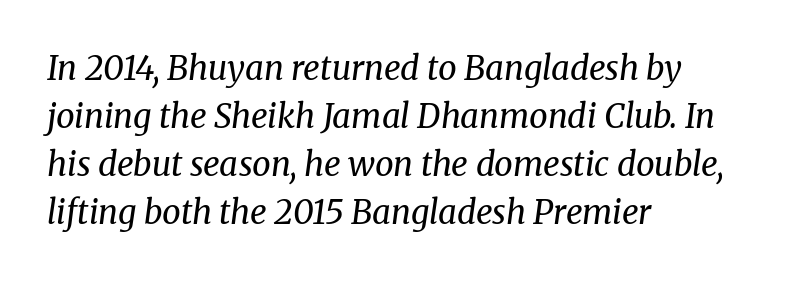
Q: Is the text bold? A: No.
Q: Is the text italic (slanted)? A: Yes, it leans right by about 8 degrees.
Q: Is the typeface a serif or a sans-serif typeface? A: Serif.
Q: Is the text underlined? A: No.
Q: How is the paragraph aligned? A: Left-aligned.
Q: Is the spacing between letters normal or unusually wide? A: Normal.
Q: Is the spacing between lines tight, normal or loose? A: Normal.
Q: Width (condensed, normal, or wide)? A: Normal.
Q: Stroke contrast? A: Medium.
Q: x-height? A: Medium.
Q: Monospaced? A: No.
